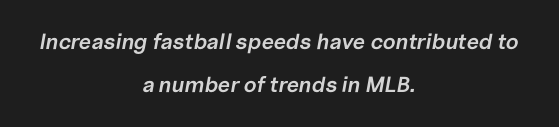
{"italic": "yes", "lean": "right", "slant_degrees": 10, "bold": "semi", "underline": "no", "align": "center", "line_spacing": "loose", "line_spacing_ratio": 1.97, "letter_spacing": "normal", "letter_spacing_em": 0.0, "glyph_px": 22}
